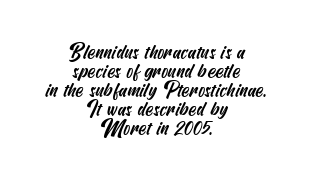
The image shows 20 px text type; set centered, tight line spacing (0.95x), normal letter spacing, not underlined.
